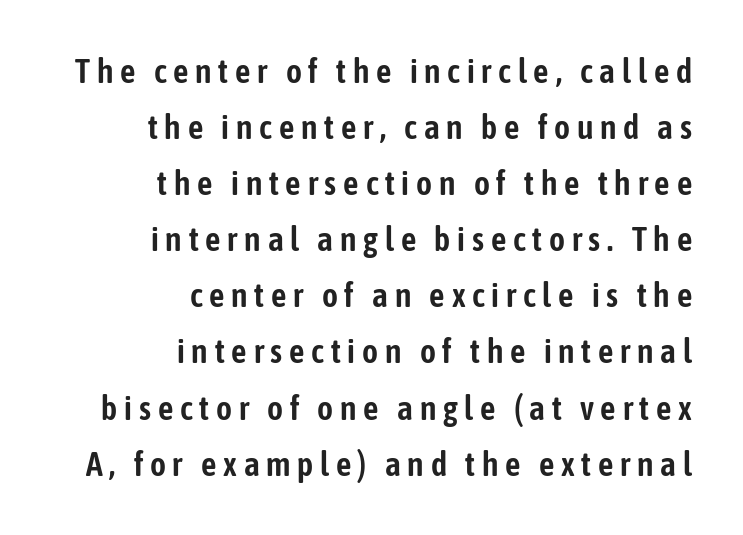
{"serif": "no", "italic": "no", "width": "condensed", "stroke_contrast": "low", "x_height": "medium", "monospaced": "no", "underline": "no", "align": "right", "line_spacing": "normal", "line_spacing_ratio": 1.65, "letter_spacing": "wide", "letter_spacing_em": 0.2, "glyph_px": 34}
